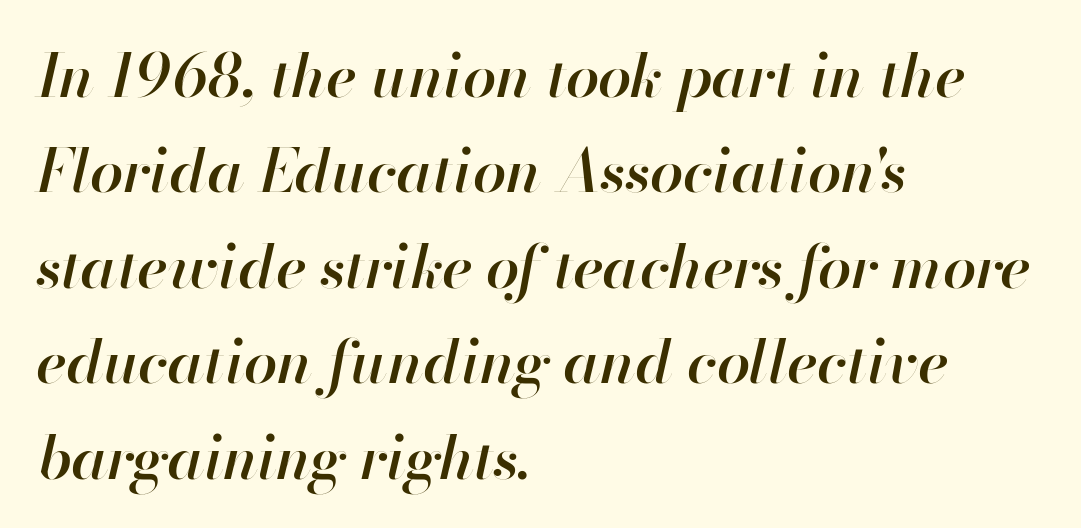
Q: Is the text bold? A: Semi-bold.
Q: Is the text italic (slanted)? A: Yes, it leans right by about 13 degrees.
Q: Is the text underlined? A: No.
Q: How is the paragraph aligned? A: Left-aligned.
Q: Is the spacing between letters normal or unusually wide? A: Normal.
Q: Is the spacing between lines tight, normal or loose? A: Normal.
Q: Width (condensed, normal, or wide)? A: Normal.
Q: Stroke contrast? A: High.
Q: x-height? A: Small.
Q: Monospaced? A: No.
